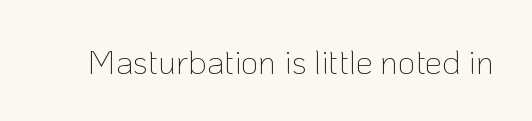
Q: Is the text bold? A: No.
Q: Is the text italic (slanted)? A: No, it is upright.
Q: Is the typeface a serif or a sans-serif typeface? A: Sans-serif.
Q: Is the text underlined? A: No.
Q: Is the spacing between letters normal or unusually wide? A: Normal.
Q: Width (condensed, normal, or wide)? A: Normal.
Q: Stroke contrast? A: Low.
Q: x-height? A: Medium.
Q: Monospaced? A: No.
